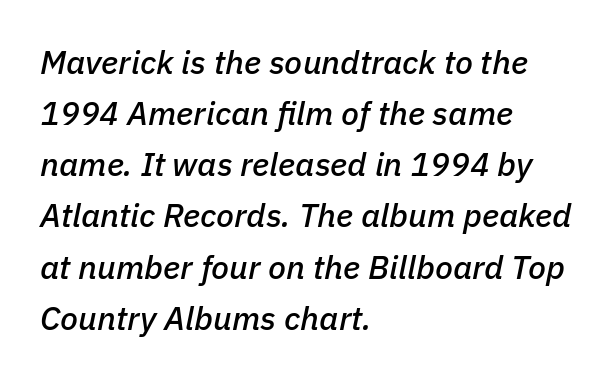
These lines are rendered in a variable-pitch font. Short note: letters normally spaced. When letters slant like this, we call the style italic. Anything drawn beneath the words? Only blank space.
